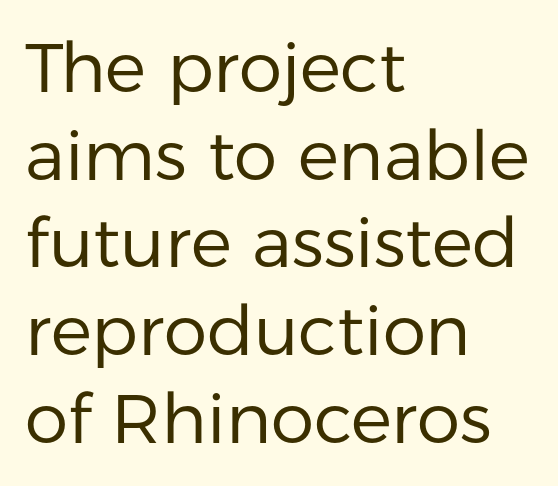
The image shows 69 px regular-weight sans-serif type, upright; set left-aligned, normal line spacing (1.27x), normal letter spacing, not underlined; low stroke contrast and a medium x-height.
